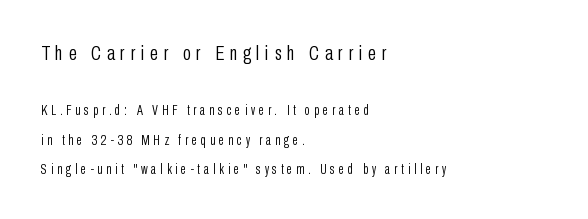
{"italic": "no", "bold": "no", "underline": "no", "align": "left", "line_spacing": "loose", "line_spacing_ratio": 2.11, "letter_spacing": "wide", "letter_spacing_em": 0.27, "larger_block": "first", "size_ratio": 1.5, "glyph_px": 21}
